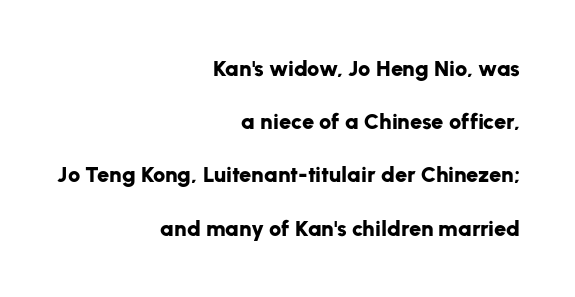
Q: Is the text bold? A: Yes.
Q: Is the text italic (slanted)? A: No, it is upright.
Q: Is the text underlined? A: No.
Q: How is the paragraph aligned? A: Right-aligned.
Q: Is the spacing between letters normal or unusually wide? A: Normal.
Q: Is the spacing between lines tight, normal or loose? A: Loose.
